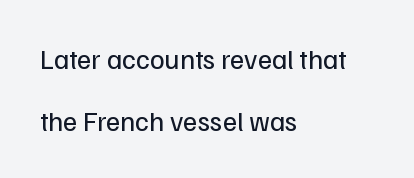
Q: Is the text bold? A: No.
Q: Is the text italic (slanted)? A: No, it is upright.
Q: Is the typeface a serif or a sans-serif typeface? A: Sans-serif.
Q: Is the text underlined? A: No.
Q: How is the paragraph aligned? A: Left-aligned.
Q: Is the spacing between letters normal or unusually wide? A: Normal.
Q: Is the spacing between lines tight, normal or loose? A: Loose.
Q: Width (condensed, normal, or wide)? A: Normal.
Q: Stroke contrast? A: Low.
Q: x-height? A: Medium.
Q: Monospaced? A: No.
